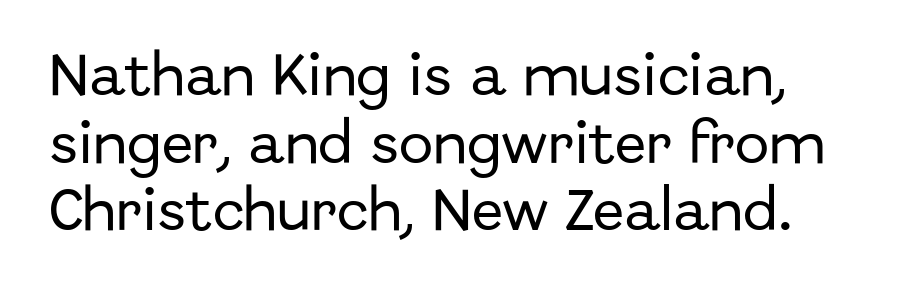
Q: Is the text italic (slanted)? A: No, it is upright.
Q: Is the typeface a serif or a sans-serif typeface? A: Sans-serif.
Q: Is the text underlined? A: No.
Q: How is the paragraph aligned? A: Left-aligned.
Q: Is the spacing between letters normal or unusually wide? A: Normal.
Q: Is the spacing between lines tight, normal or loose? A: Normal.
Q: Width (condensed, normal, or wide)? A: Normal.
Q: Stroke contrast? A: Low.
Q: x-height? A: Medium.
Q: Monospaced? A: No.
